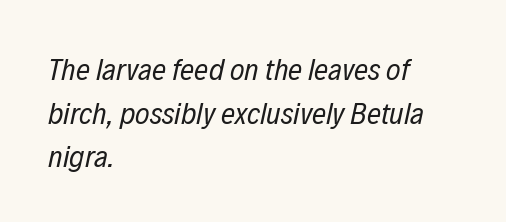
{"italic": "yes", "lean": "right", "slant_degrees": 12, "bold": "no", "weight": "regular", "width": "condensed", "stroke_contrast": "low", "x_height": "medium", "monospaced": "no", "underline": "no", "align": "left", "line_spacing": "normal", "line_spacing_ratio": 1.41, "letter_spacing": "normal", "letter_spacing_em": 0.0, "glyph_px": 31}
